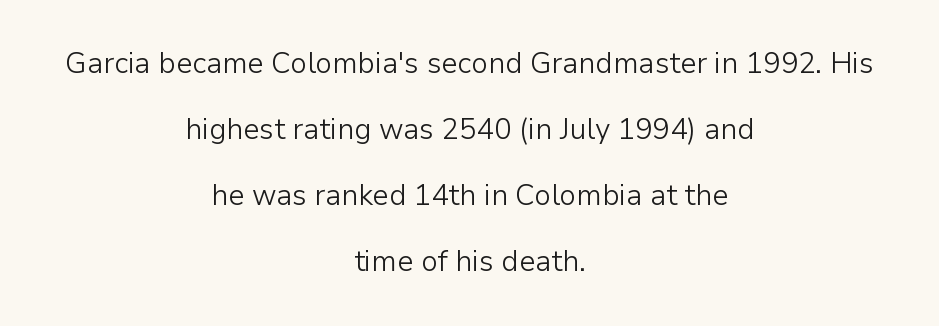
{"serif": "no", "italic": "no", "bold": "no", "weight": "light", "width": "normal", "stroke_contrast": "low", "x_height": "medium", "monospaced": "no", "underline": "no", "align": "center", "line_spacing": "loose", "line_spacing_ratio": 2.28, "letter_spacing": "normal", "letter_spacing_em": 0.0, "glyph_px": 29}
